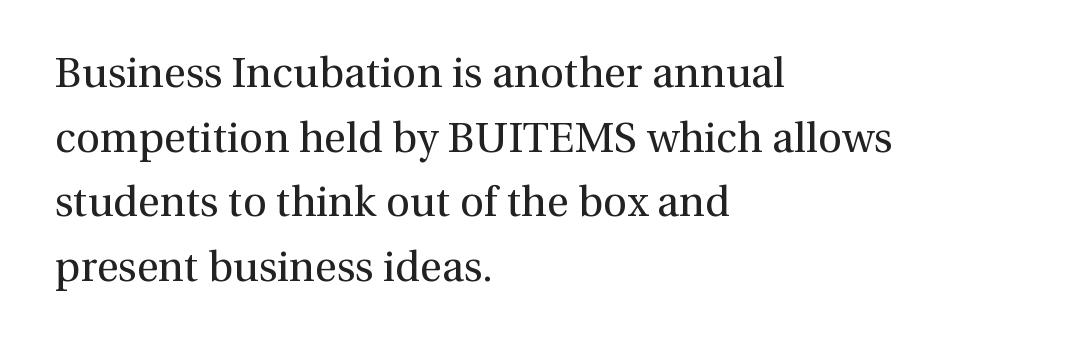
Q: Is the text bold? A: No.
Q: Is the text italic (slanted)? A: No, it is upright.
Q: Is the typeface a serif or a sans-serif typeface? A: Serif.
Q: Is the text underlined? A: No.
Q: How is the paragraph aligned? A: Left-aligned.
Q: Is the spacing between letters normal or unusually wide? A: Normal.
Q: Is the spacing between lines tight, normal or loose? A: Normal.
Q: Width (condensed, normal, or wide)? A: Normal.
Q: x-height? A: Medium.
Q: Monospaced? A: No.
